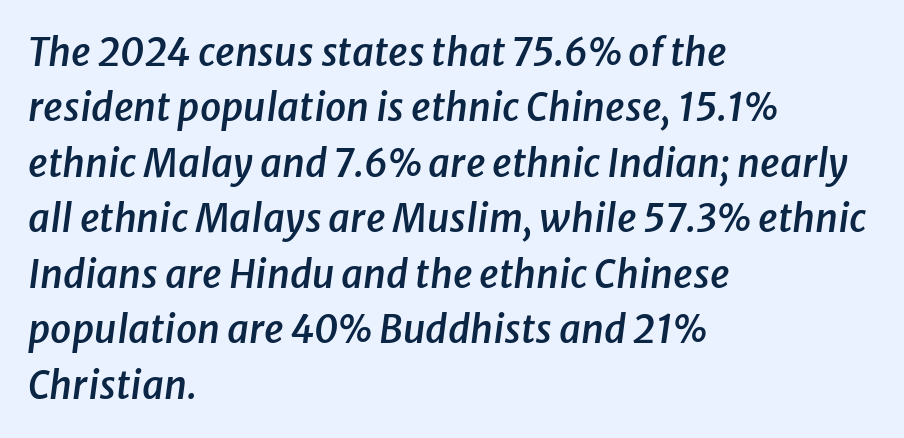
Q: Is the text bold? A: Semi-bold.
Q: Is the text italic (slanted)? A: Yes, it leans right by about 8 degrees.
Q: Is the text underlined? A: No.
Q: How is the paragraph aligned? A: Left-aligned.
Q: Is the spacing between letters normal or unusually wide? A: Normal.
Q: Is the spacing between lines tight, normal or loose? A: Normal.
Q: Width (condensed, normal, or wide)? A: Normal.
Q: Stroke contrast? A: Low.
Q: x-height? A: Medium.
Q: Monospaced? A: No.
